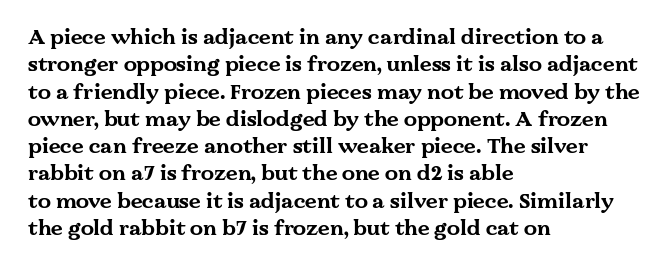
{"italic": "no", "bold": "yes", "underline": "no", "align": "left", "line_spacing": "normal", "line_spacing_ratio": 1.3, "letter_spacing": "normal", "letter_spacing_em": 0.0, "glyph_px": 21}
